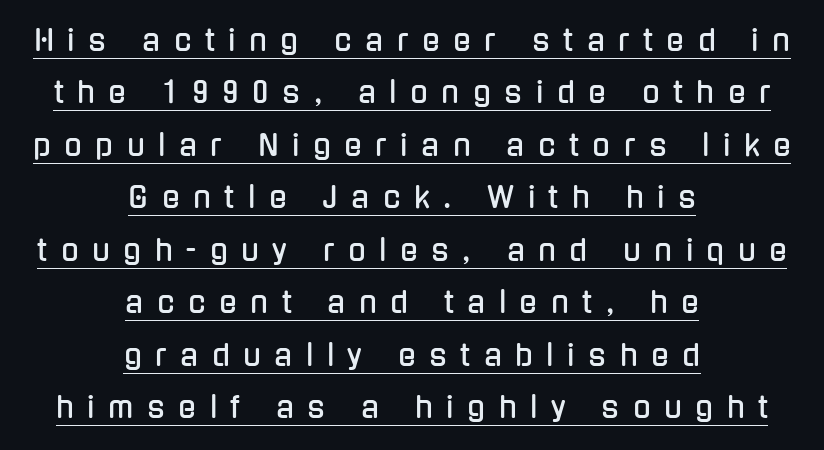
The image shows 29 px condensed sans-serif type, upright; set centered, line spacing 1.81x, unusually wide letter spacing (+0.47 em), underlined; low stroke contrast and a medium x-height.
